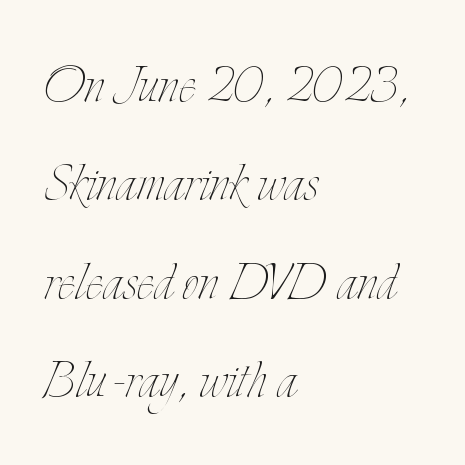
{"bold": "no", "weight": "thin", "width": "condensed", "stroke_contrast": "low", "x_height": "small", "monospaced": "no", "underline": "no", "align": "left", "line_spacing": "normal", "line_spacing_ratio": 1.49, "letter_spacing": "normal", "letter_spacing_em": 0.0, "glyph_px": 66}
